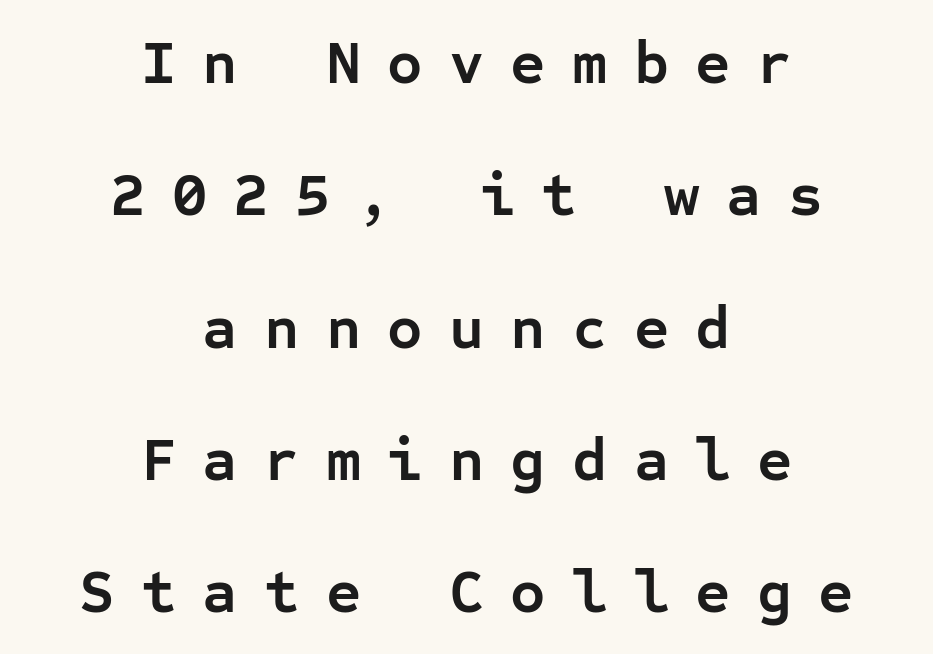
{"serif": "no", "italic": "no", "bold": "yes", "weight": "semibold", "width": "normal", "stroke_contrast": "low", "x_height": "medium", "monospaced": "yes", "underline": "no", "align": "center", "line_spacing": "loose", "line_spacing_ratio": 2.17, "letter_spacing": "wide", "letter_spacing_em": 0.43, "glyph_px": 61}
